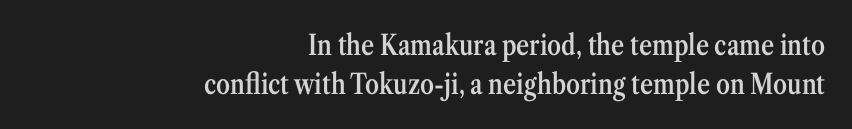
The image shows 28 px semibold, condensed serif type, upright; set right-aligned, normal line spacing (1.39x), normal letter spacing, not underlined; medium stroke contrast and a medium x-height.
